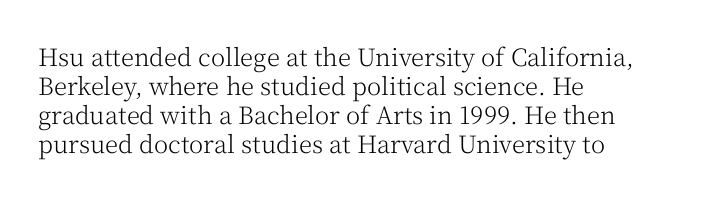
The image shows 24 px text type, upright; set left-aligned, line spacing 1.21x, normal letter spacing, not underlined.
